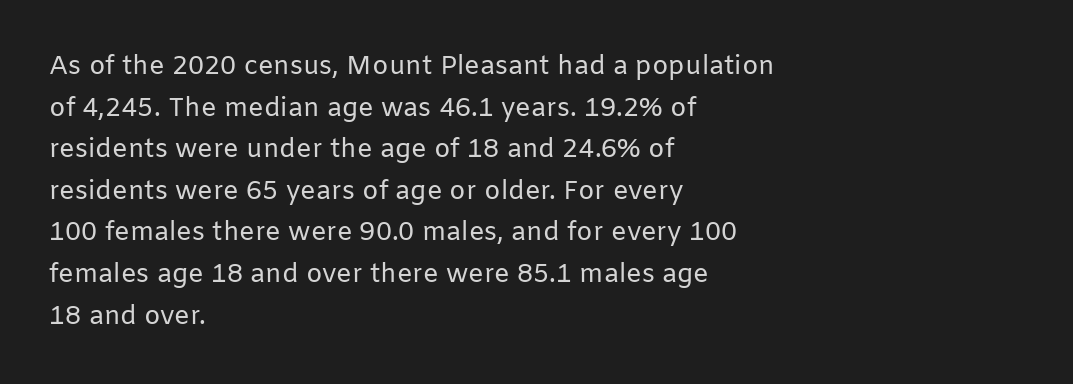
Rule under the text: the space is simply empty. One-word summary of the alignment: left. Stroke thickness stays within the range of a standard reading face or lighter. Rows of type keep a routine distance in the vertical direction. Ascenders rise straight up at ninety degrees. The tracking reads as untouched default to a designer's eye.
